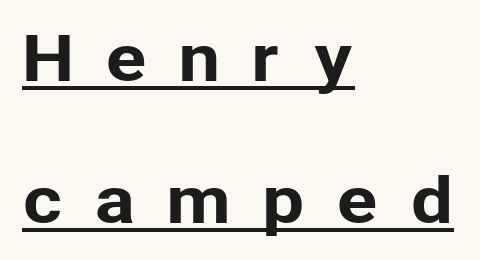
Q: Is the text italic (slanted)? A: No, it is upright.
Q: Is the typeface a serif or a sans-serif typeface? A: Sans-serif.
Q: Is the text underlined? A: Yes.
Q: How is the paragraph aligned? A: Left-aligned.
Q: Is the spacing between letters normal or unusually wide? A: Unusually wide.
Q: Is the spacing between lines tight, normal or loose? A: Loose.
Q: Width (condensed, normal, or wide)? A: Normal.
Q: Stroke contrast? A: Low.
Q: x-height? A: Medium.
Q: Monospaced? A: No.
